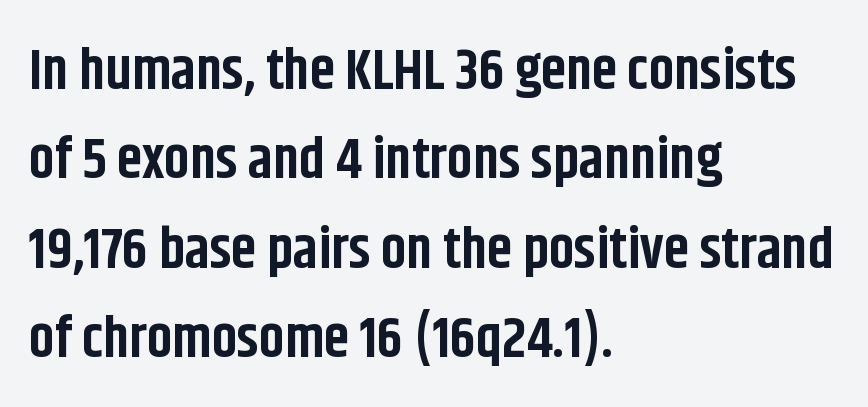
The image shows 57 px bold, condensed sans-serif type, upright; set left-aligned, normal line spacing (1.57x), normal letter spacing, not underlined; low stroke contrast and a large x-height.
